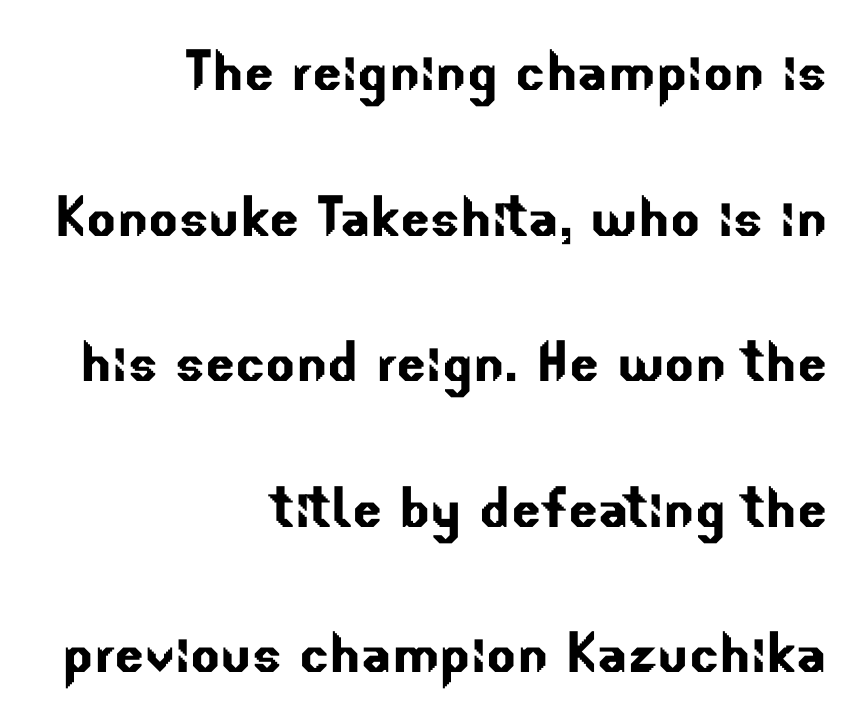
This sample is right-justified, so line beginnings fall wherever the words allow. The baseline area is clear. The line-height multiplier appears high, well above default. Do the characters align in a grid? No, the font is proportional.
